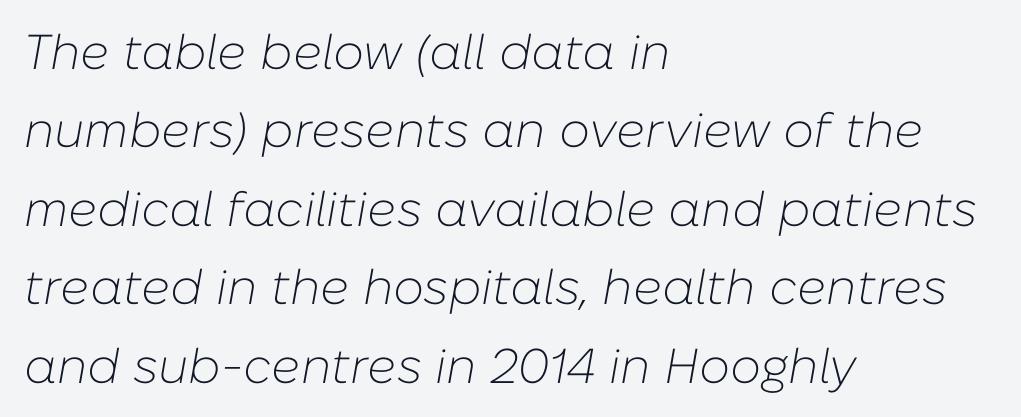
Q: Is the text bold? A: No.
Q: Is the text italic (slanted)? A: Yes, it leans right by about 10 degrees.
Q: Is the text underlined? A: No.
Q: How is the paragraph aligned? A: Left-aligned.
Q: Is the spacing between letters normal or unusually wide? A: Normal.
Q: Is the spacing between lines tight, normal or loose? A: Normal.
Q: Width (condensed, normal, or wide)? A: Normal.
Q: Stroke contrast? A: Low.
Q: x-height? A: Medium.
Q: Monospaced? A: No.
